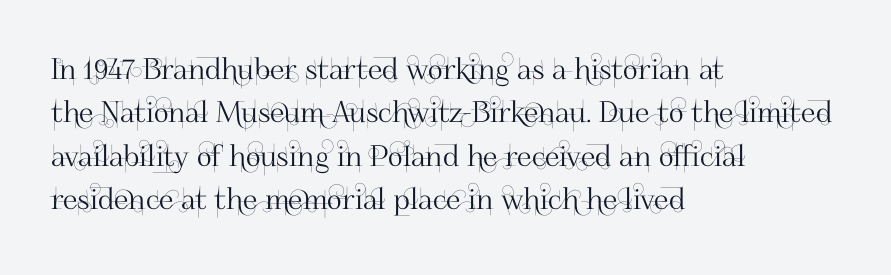
Q: Is the text italic (slanted)? A: No, it is upright.
Q: Is the typeface a serif or a sans-serif typeface? A: Sans-serif.
Q: Is the text underlined? A: No.
Q: How is the paragraph aligned? A: Left-aligned.
Q: Is the spacing between letters normal or unusually wide? A: Normal.
Q: Is the spacing between lines tight, normal or loose? A: Normal.
Q: Width (condensed, normal, or wide)? A: Normal.
Q: Stroke contrast? A: High.
Q: x-height? A: Small.
Q: Monospaced? A: No.
